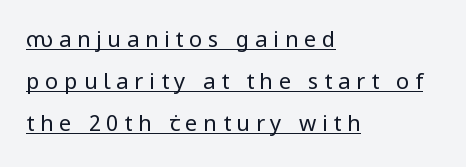
The image shows 22 px text type, upright; set left-aligned, loose line spacing (1.91x), unusually wide letter spacing (+0.26 em), underlined.
